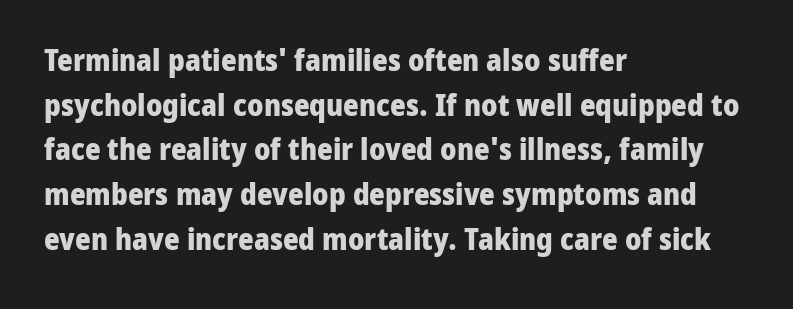
{"serif": "no", "italic": "no", "bold": "yes", "weight": "heavy", "width": "normal", "stroke_contrast": "low", "x_height": "medium", "monospaced": "no", "underline": "no", "align": "left", "line_spacing": "normal", "line_spacing_ratio": 1.49, "letter_spacing": "normal", "letter_spacing_em": 0.0, "glyph_px": 30}
